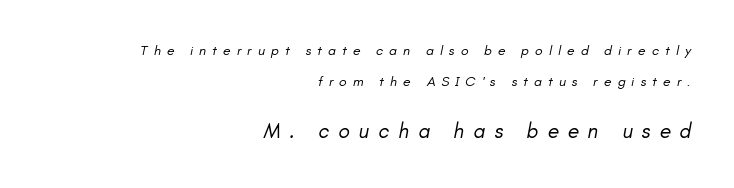
Q: Is the text bold? A: No.
Q: Is the text underlined? A: No.
Q: How is the paragraph aligned? A: Right-aligned.
Q: Is the spacing between letters normal or unusually wide? A: Unusually wide.
Q: Is the spacing between lines tight, normal or loose? A: Loose.
Q: Which block of text is set in a larger size, the first (top) or the second (bottom)? A: The second (bottom) one.
